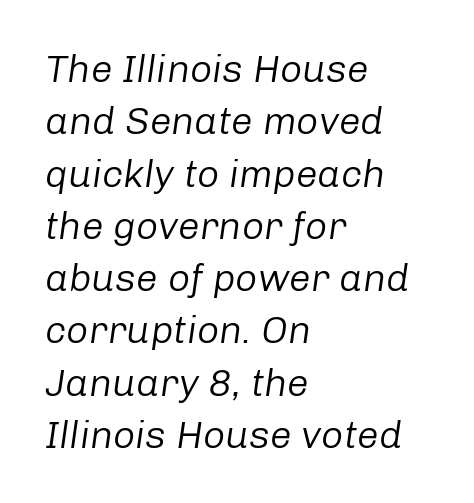
{"italic": "yes", "lean": "right", "slant_degrees": 8, "bold": "no", "weight": "regular", "width": "normal", "stroke_contrast": "low", "x_height": "medium", "monospaced": "no", "underline": "no", "align": "left", "line_spacing": "normal", "line_spacing_ratio": 1.34, "letter_spacing": "normal", "letter_spacing_em": 0.0, "glyph_px": 39}
